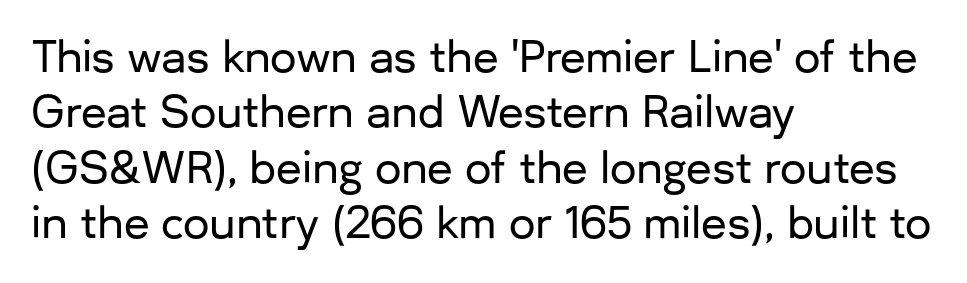
{"serif": "no", "italic": "no", "width": "normal", "stroke_contrast": "low", "x_height": "medium", "monospaced": "no", "underline": "no", "align": "left", "line_spacing": "normal", "line_spacing_ratio": 1.32, "letter_spacing": "normal", "letter_spacing_em": 0.0, "glyph_px": 42}
